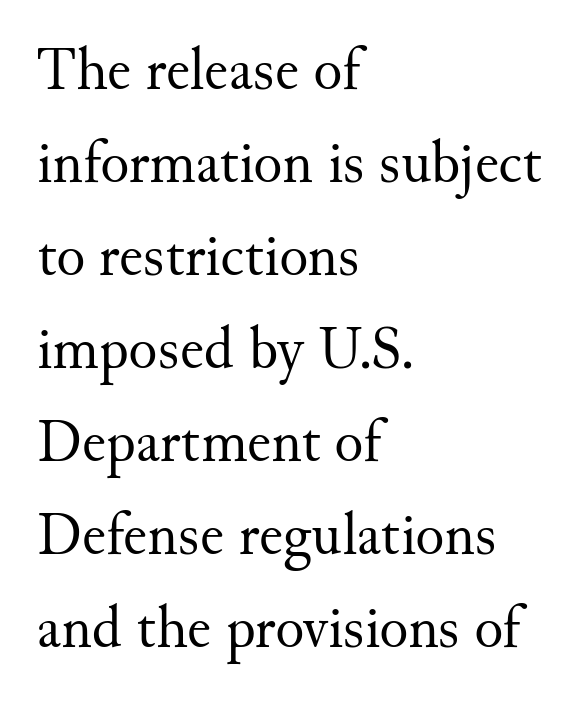
{"serif": "yes", "italic": "no", "bold": "no", "weight": "regular", "width": "normal", "stroke_contrast": "medium", "x_height": "small", "monospaced": "no", "underline": "no", "align": "left", "line_spacing": "normal", "line_spacing_ratio": 1.55, "letter_spacing": "normal", "letter_spacing_em": 0.0, "glyph_px": 60}
